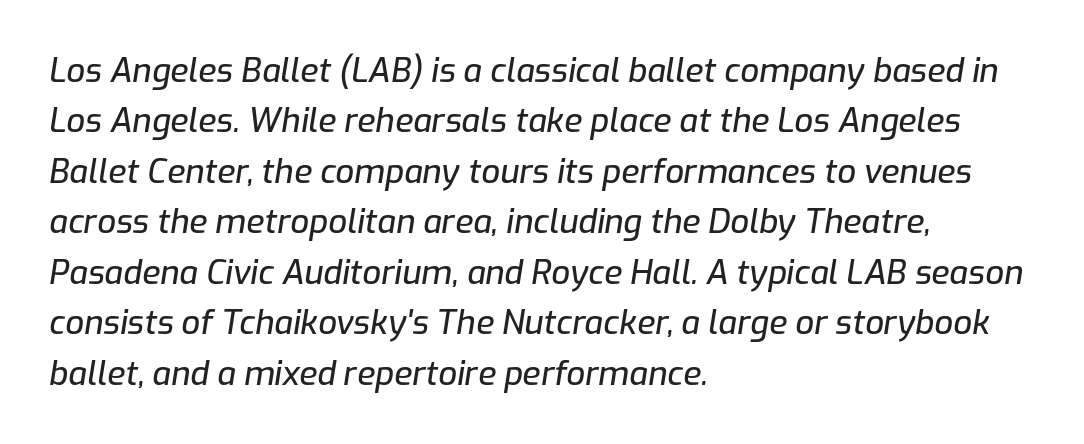
The image shows 33 px text type, italic (leaning right); set left-aligned, normal line spacing (1.53x), normal letter spacing, not underlined; low stroke contrast and a medium x-height.
